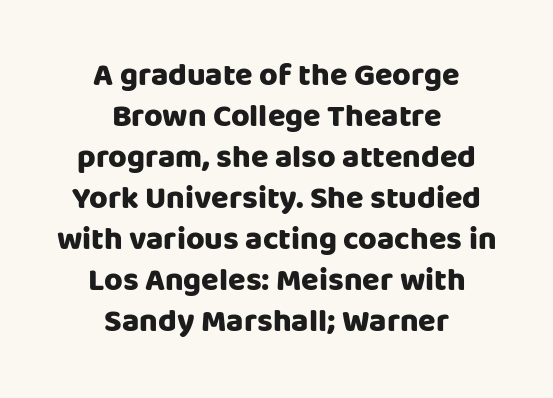
The image shows 32 px heavy sans-serif type, upright; set centered, normal line spacing (1.28x), normal letter spacing, not underlined; low stroke contrast and a large x-height.
